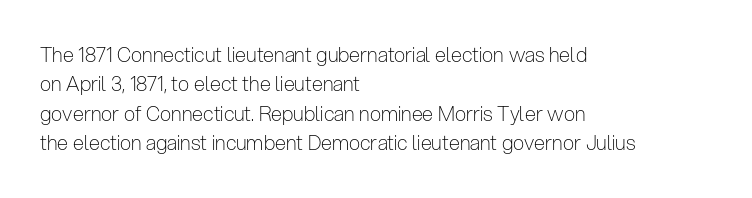
{"italic": "no", "bold": "no", "underline": "no", "align": "left", "line_spacing": "normal", "line_spacing_ratio": 1.47, "letter_spacing": "normal", "letter_spacing_em": 0.0, "glyph_px": 20}
